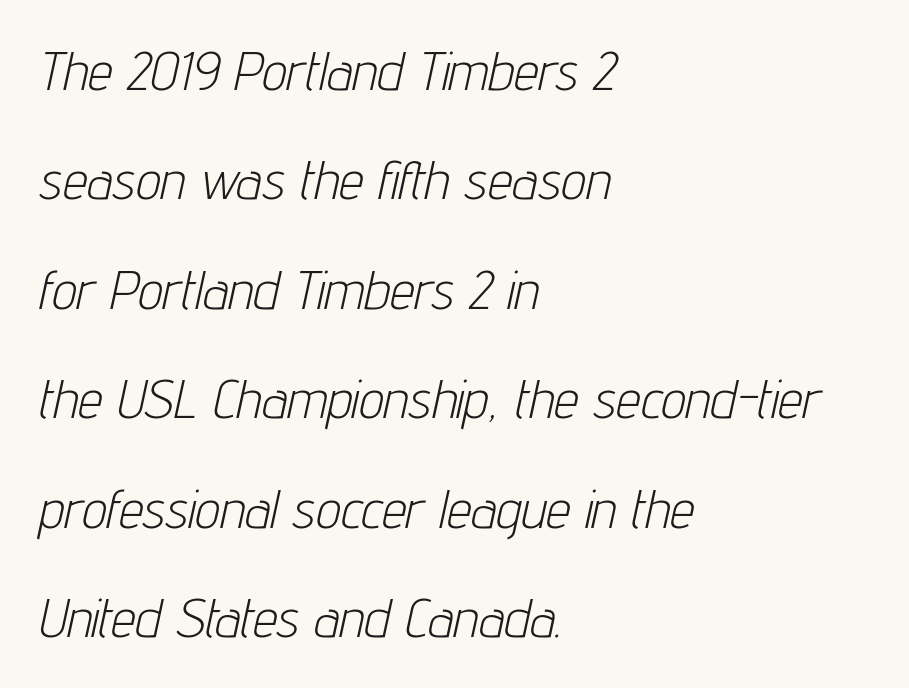
Q: Is the text bold? A: No.
Q: Is the text italic (slanted)? A: Yes, it leans right by about 12 degrees.
Q: Is the text underlined? A: No.
Q: How is the paragraph aligned? A: Left-aligned.
Q: Is the spacing between letters normal or unusually wide? A: Normal.
Q: Is the spacing between lines tight, normal or loose? A: Loose.
Q: Width (condensed, normal, or wide)? A: Condensed.
Q: Stroke contrast? A: Low.
Q: x-height? A: Medium.
Q: Monospaced? A: No.
